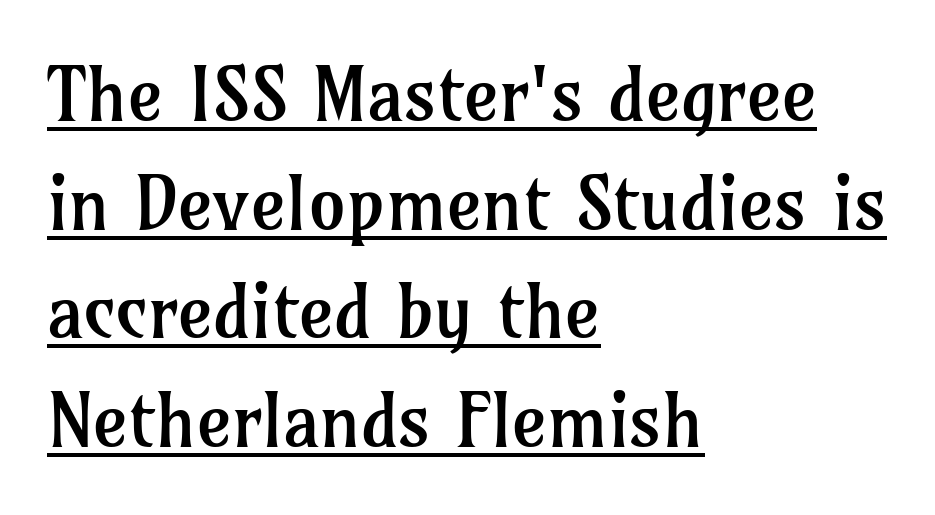
Q: Is the text bold? A: No.
Q: Is the text italic (slanted)? A: No, it is upright.
Q: Is the typeface a serif or a sans-serif typeface? A: Serif.
Q: Is the text underlined? A: Yes.
Q: How is the paragraph aligned? A: Left-aligned.
Q: Is the spacing between letters normal or unusually wide? A: Normal.
Q: Is the spacing between lines tight, normal or loose? A: Normal.
Q: Width (condensed, normal, or wide)? A: Normal.
Q: Stroke contrast? A: Low.
Q: x-height? A: Medium.
Q: Monospaced? A: No.
